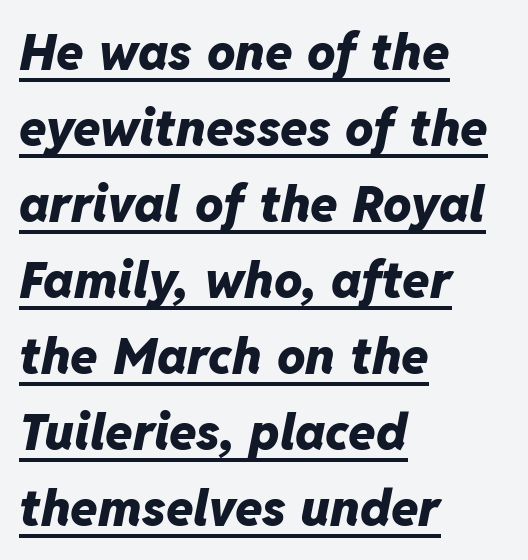
{"italic": "yes", "lean": "right", "slant_degrees": 11, "bold": "yes", "weight": "heavy", "width": "normal", "stroke_contrast": "low", "x_height": "medium", "monospaced": "no", "underline": "yes", "align": "left", "line_spacing": "normal", "line_spacing_ratio": 1.52, "letter_spacing": "normal", "letter_spacing_em": 0.0, "glyph_px": 50}
